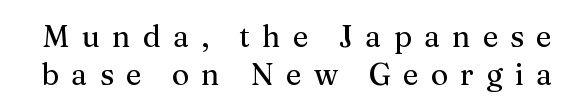
Q: Is the text italic (slanted)? A: No, it is upright.
Q: Is the typeface a serif or a sans-serif typeface? A: Serif.
Q: Is the text underlined? A: No.
Q: Is the spacing between letters normal or unusually wide? A: Unusually wide.
Q: Is the spacing between lines tight, normal or loose? A: Normal.
Q: Width (condensed, normal, or wide)? A: Normal.
Q: Stroke contrast? A: Medium.
Q: x-height? A: Medium.
Q: Monospaced? A: No.
